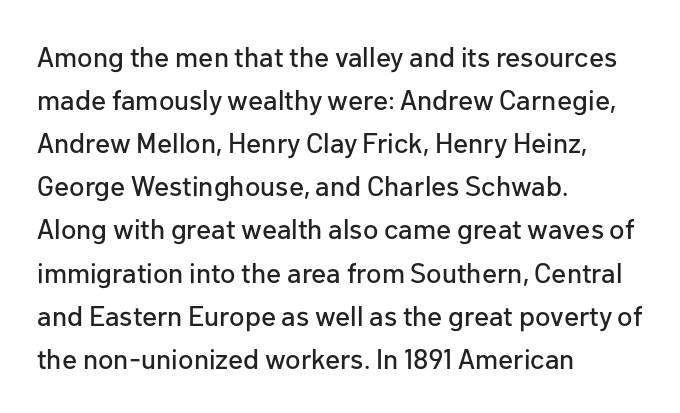
{"serif": "no", "italic": "no", "width": "normal", "stroke_contrast": "low", "x_height": "medium", "monospaced": "no", "underline": "no", "align": "left", "line_spacing": "normal", "line_spacing_ratio": 1.54, "letter_spacing": "normal", "letter_spacing_em": 0.0, "glyph_px": 28}
